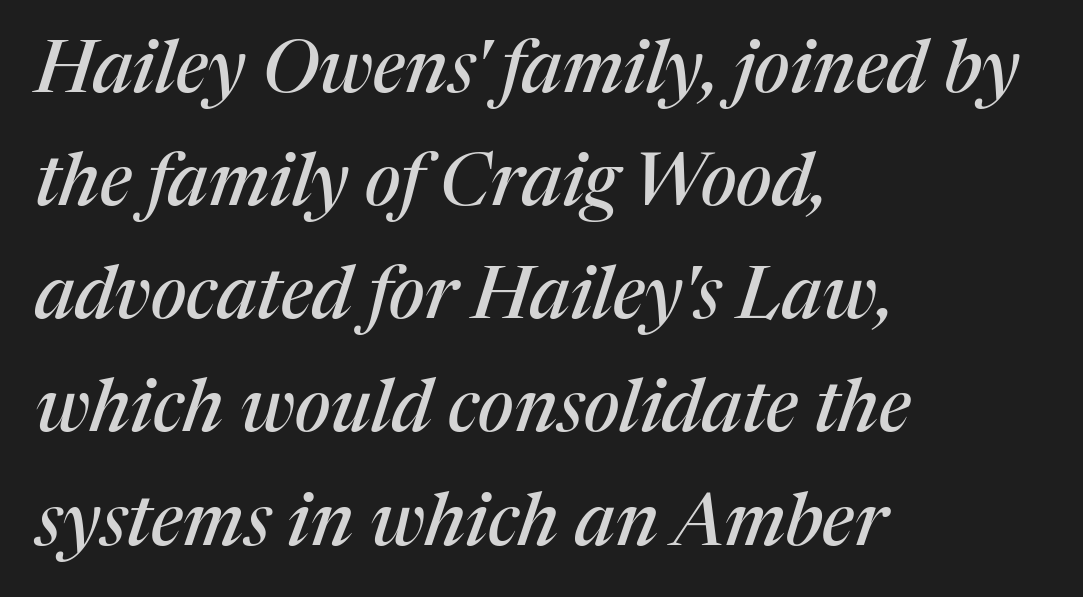
Spacing verdict: proportional, widths tailored to each character. Evenly set lines give the paragraph a standard silhouette. The axis of the letterforms is tilted away from vertical. How are the letters spaced? Ordinarily, with no added tracking.
